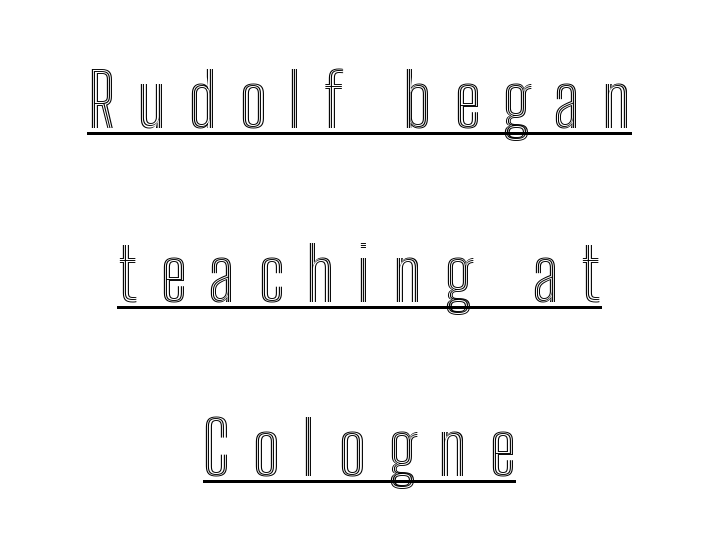
The image shows 74 px condensed type, upright; set centered, loose line spacing (2.35x), unusually wide letter spacing (+0.3 em), underlined; a medium x-height.
